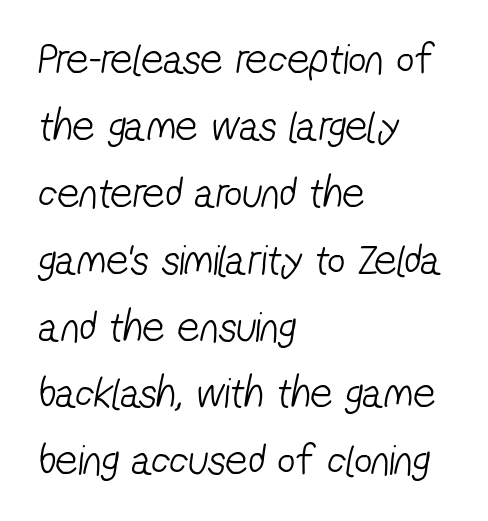
The strip under each line holds only bare page. Layout note: lines flush left. Weight class: somewhere from thin through regular. Glyph-to-glyph distance matches everyday printed text. Notice how descenders clear the ascenders below comfortably — that's standard leading. The face used here is proportionally spaced, like ordinary book or web type.
